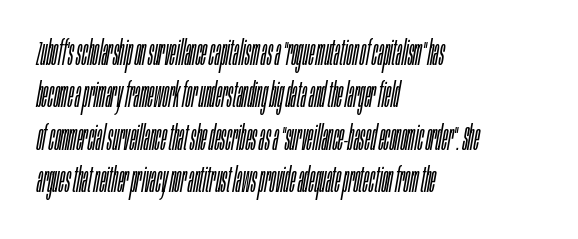
Yep, that's italic — everything's leaning. Normally led — the rows are evenly, conventionally spaced. A typesetter would call this proportional, since set widths differ per character. Compared with typical body copy, the letter spacing here is the same. In CSS terms this would be text-align: left. This rendering features lettering with no underline.
